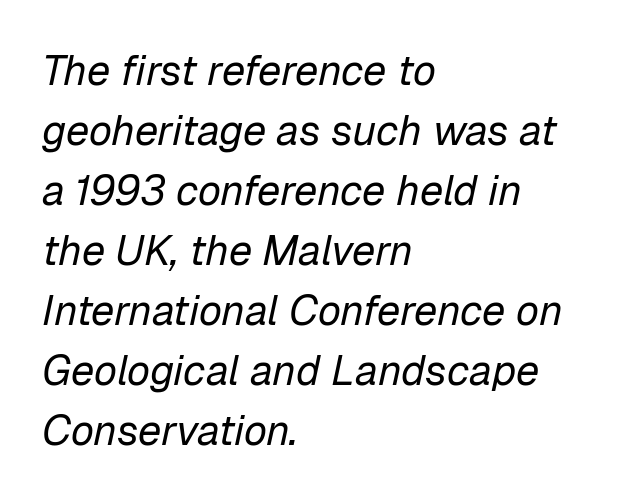
Teacher's note: observe the even left margin — that is flush-left alignment. The space directly below the letters is spotless. The type is set solid horizontally, with unmodified tracking. The font sits on the lighter half of the weight spectrum, regular included. The face used here is proportionally spaced, like ordinary book or web type.
